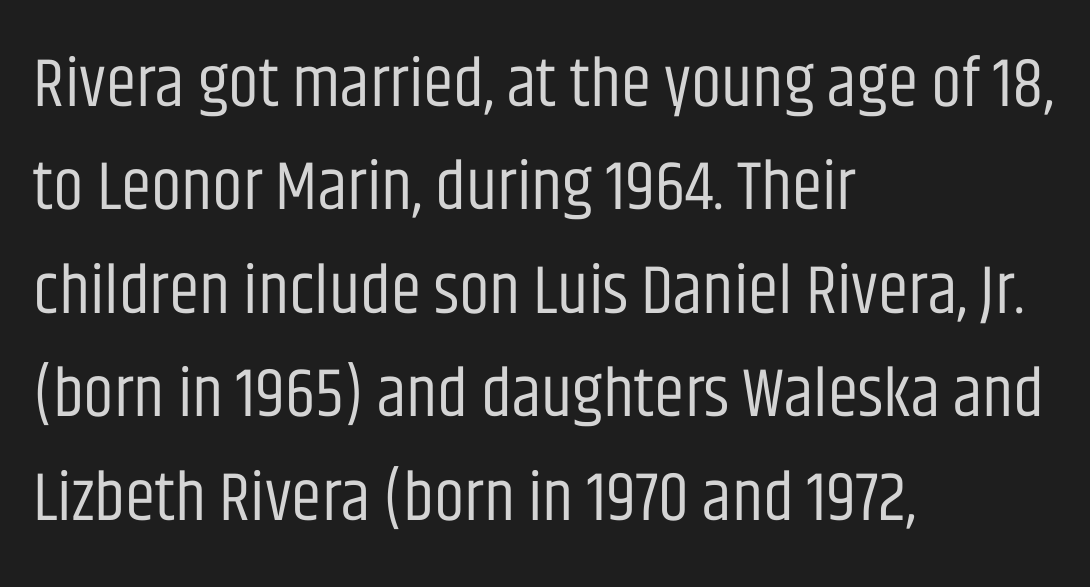
{"serif": "no", "italic": "no", "bold": "no", "weight": "regular", "width": "condensed", "stroke_contrast": "low", "x_height": "large", "monospaced": "no", "underline": "no", "align": "left", "line_spacing": "normal", "line_spacing_ratio": 1.5, "letter_spacing": "normal", "letter_spacing_em": 0.0, "glyph_px": 69}
